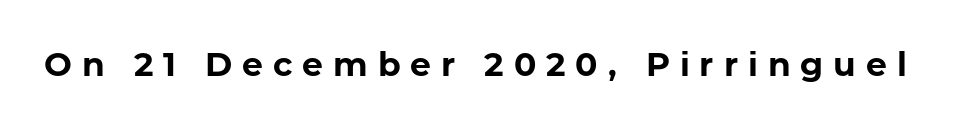
The image shows 33 px bold sans-serif type, upright; set unusually wide letter spacing (+0.3 em), not underlined; low stroke contrast and a medium x-height.
